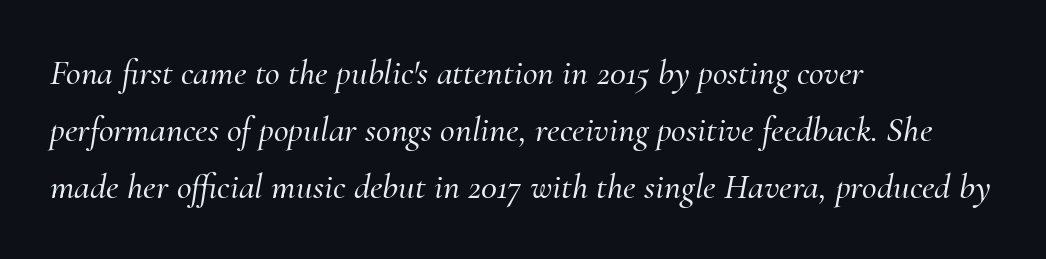
The specimen omits any rule beneath the text block's lines. The lines in this sample share a left origin and differ only in where they stop. Spacing verdict: proportional, widths tailored to each character. Notice how descenders clear the ascenders below comfortably — that's standard leading.
